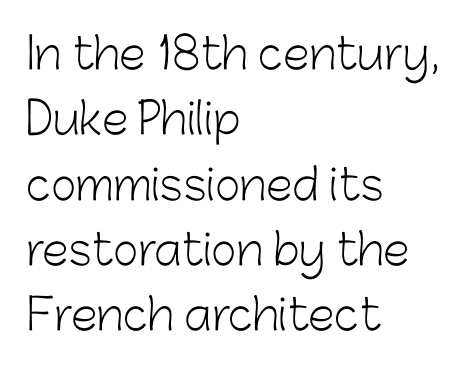
Q: Is the text bold? A: No.
Q: Is the text italic (slanted)? A: No, it is upright.
Q: Is the typeface a serif or a sans-serif typeface? A: Sans-serif.
Q: Is the text underlined? A: No.
Q: How is the paragraph aligned? A: Left-aligned.
Q: Is the spacing between letters normal or unusually wide? A: Normal.
Q: Is the spacing between lines tight, normal or loose? A: Normal.
Q: Width (condensed, normal, or wide)? A: Normal.
Q: Stroke contrast? A: Low.
Q: x-height? A: Medium.
Q: Monospaced? A: No.
